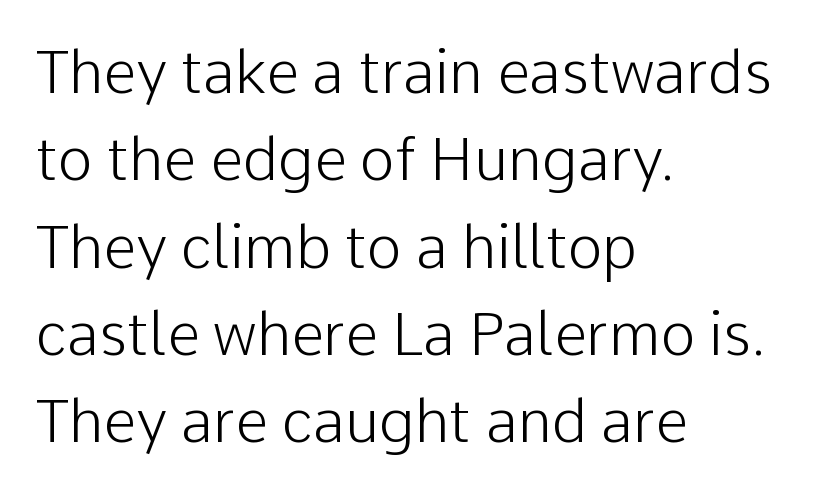
{"serif": "no", "italic": "no", "bold": "no", "weight": "light", "width": "normal", "stroke_contrast": "low", "x_height": "medium", "monospaced": "no", "underline": "no", "align": "left", "line_spacing": "normal", "line_spacing_ratio": 1.48, "letter_spacing": "normal", "letter_spacing_em": 0.0, "glyph_px": 59}
